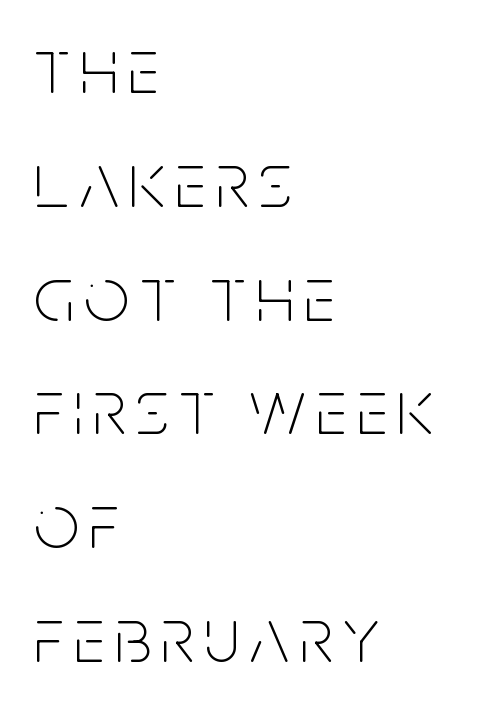
Q: Is the text bold? A: No.
Q: Is the text italic (slanted)? A: No, it is upright.
Q: Is the typeface a serif or a sans-serif typeface? A: Sans-serif.
Q: Is the text underlined? A: No.
Q: How is the paragraph aligned? A: Left-aligned.
Q: Is the spacing between lines tight, normal or loose? A: Normal.
Q: Width (condensed, normal, or wide)? A: Condensed.
Q: Stroke contrast? A: Low.
Q: x-height? A: Large.
Q: Monospaced? A: No.
